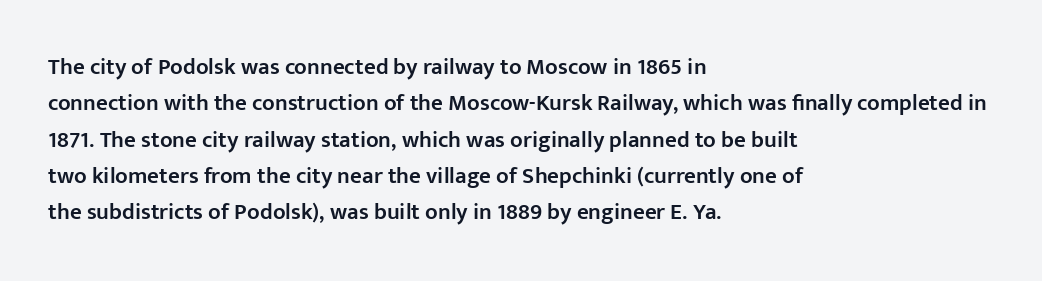
The paragraph shown leans on its left margin. Baseline-to-baseline distance is the conventional proportion of letter height. Check under the words: just untouched page. How are the letters spaced? Ordinarily, with no added tracking.
